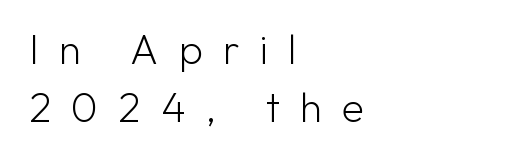
Line beginnings align vertically; line endings do not. The space directly below the letters is spotless. Does extra space separate the letters? Yes, quite a lot of it. The letters stand upright; this is a roman face. The vertical gap from one line to the next is medium.
